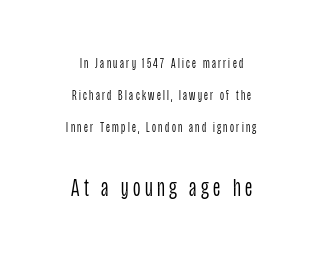
Designer's note — italics off, roman on. Visually the block forms a symmetrical silhouette, jagged on both flanks. Anything drawn beneath the words? Only blank space. Two sizes are in play, and the larger belongs to the second block. Ink coverage per letter is moderate at most. The passage shown stacks its lines with a broad gap.
